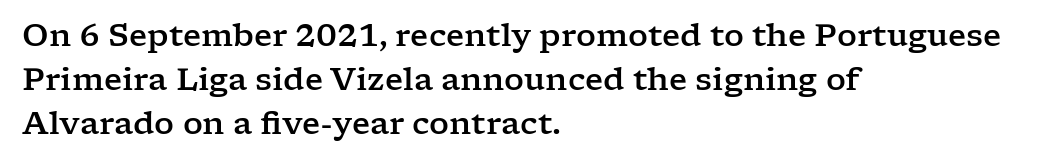
Little horizontal feet cap the strokes, marking this as serif type. Observe the ordinary spacing: letters are neighbours, not strangers. Each letter keeps its own natural width here, so spacing adapts to shape. The block of text has a typical density, with ordinary space between rows. The rag falls on the right side of this text block. The axis of the letterforms is exactly vertical.
